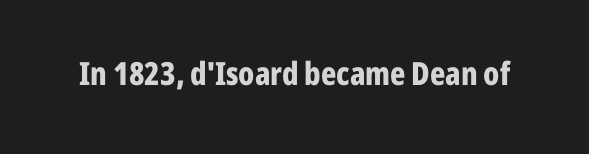
The image shows 32 px bold, condensed sans-serif type, upright; set normal letter spacing, not underlined; low stroke contrast and a medium x-height.
